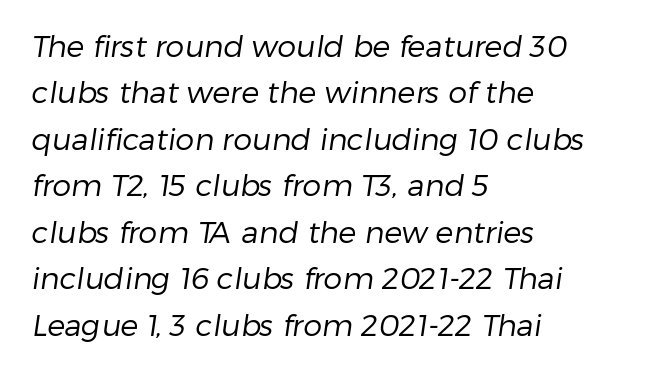
Spacing verdict: proportional, widths tailored to each character. These lines stack with their left ends in a neat column. Is the stroke heavy? The answer is a plain regular-or-lighter. Regarding serifs, this sample does without them.
